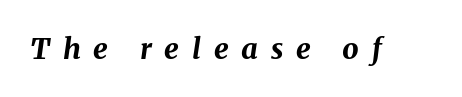
Caption: bold face, heavy strokes. No word sits above an underline. The specimen reads as italic at a glance. Character widths vary here, with narrow letters taking less room than wide ones. Display-style spreading of the glyphs; the letterfit is very open.
